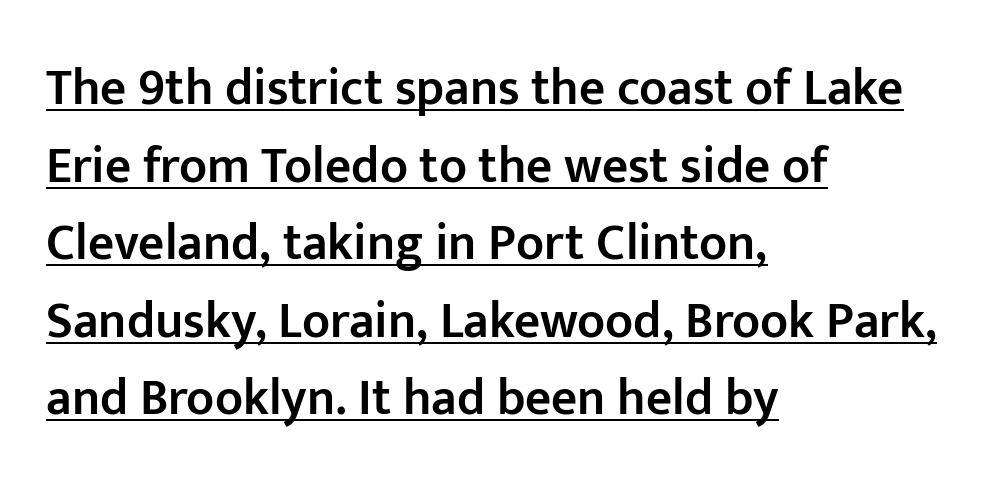
Q: Is the text bold? A: Semi-bold.
Q: Is the text italic (slanted)? A: No, it is upright.
Q: Is the typeface a serif or a sans-serif typeface? A: Sans-serif.
Q: Is the text underlined? A: Yes.
Q: How is the paragraph aligned? A: Left-aligned.
Q: Is the spacing between letters normal or unusually wide? A: Normal.
Q: Is the spacing between lines tight, normal or loose? A: Normal.
Q: Width (condensed, normal, or wide)? A: Normal.
Q: Stroke contrast? A: Low.
Q: x-height? A: Medium.
Q: Monospaced? A: No.
